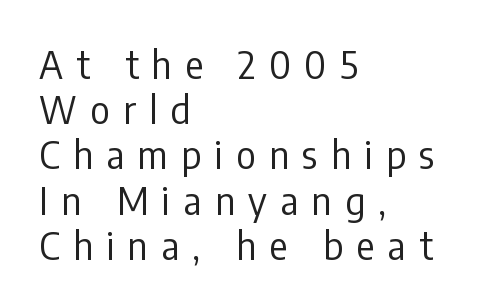
Q: Is the text bold? A: No.
Q: Is the text italic (slanted)? A: No, it is upright.
Q: Is the typeface a serif or a sans-serif typeface? A: Sans-serif.
Q: Is the text underlined? A: No.
Q: How is the paragraph aligned? A: Left-aligned.
Q: Is the spacing between letters normal or unusually wide? A: Unusually wide.
Q: Width (condensed, normal, or wide)? A: Condensed.
Q: Stroke contrast? A: Low.
Q: x-height? A: Medium.
Q: Monospaced? A: No.
